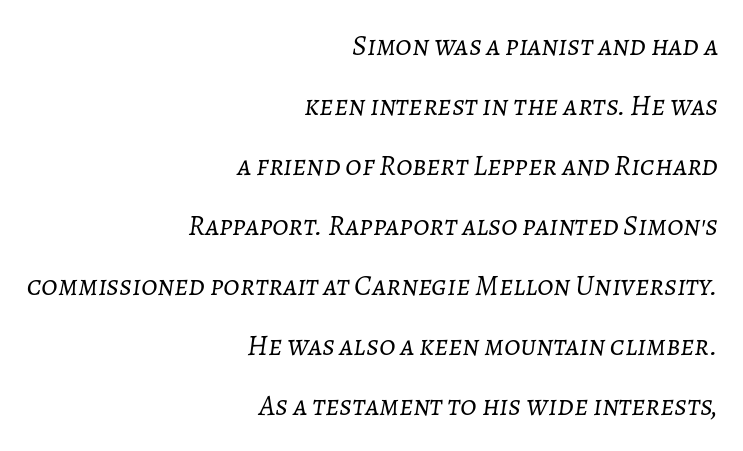
Q: Is the text bold? A: No.
Q: Is the text italic (slanted)? A: Yes, it leans right by about 7 degrees.
Q: Is the text underlined? A: No.
Q: How is the paragraph aligned? A: Right-aligned.
Q: Is the spacing between letters normal or unusually wide? A: Normal.
Q: Is the spacing between lines tight, normal or loose? A: Loose.
Q: Width (condensed, normal, or wide)? A: Normal.
Q: Stroke contrast? A: Low.
Q: x-height? A: Medium.
Q: Monospaced? A: No.
